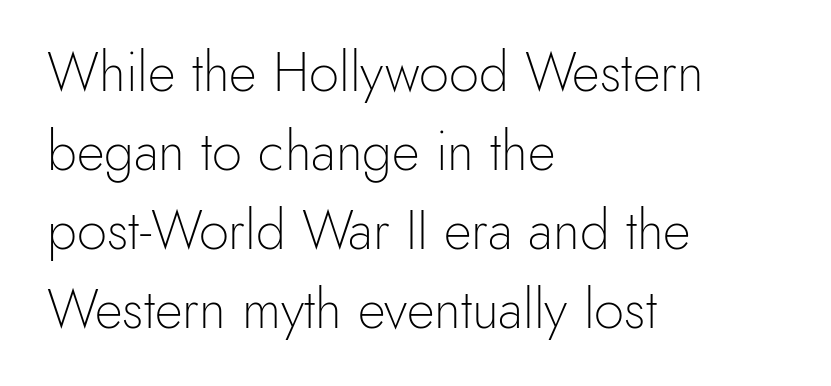
The image shows 54 px light sans-serif type, upright; set left-aligned, normal line spacing (1.46x), normal letter spacing, not underlined; a small x-height.
